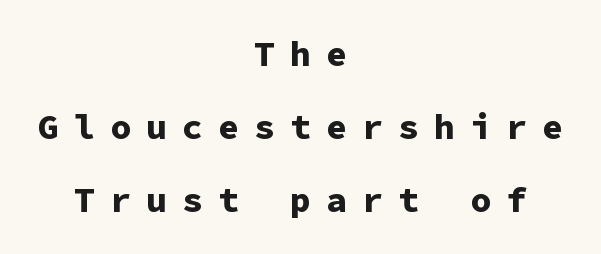
Q: Is the text bold? A: Yes.
Q: Is the text italic (slanted)? A: No, it is upright.
Q: Is the typeface a serif or a sans-serif typeface? A: Sans-serif.
Q: Is the text underlined? A: No.
Q: How is the paragraph aligned? A: Centered.
Q: Is the spacing between letters normal or unusually wide? A: Unusually wide.
Q: Is the spacing between lines tight, normal or loose? A: Loose.
Q: Width (condensed, normal, or wide)? A: Normal.
Q: Stroke contrast? A: Low.
Q: x-height? A: Medium.
Q: Monospaced? A: Yes.
